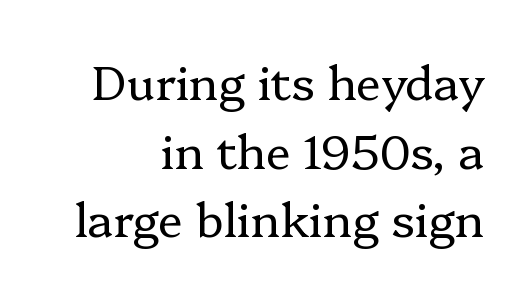
The image shows 47 px regular-weight serif type, upright; set right-aligned, normal line spacing (1.46x), normal letter spacing, not underlined; low stroke contrast and a medium x-height.
